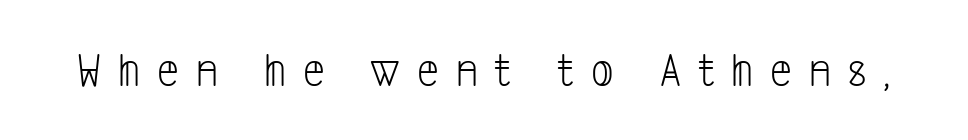
Q: Is the text bold? A: No.
Q: Is the typeface a serif or a sans-serif typeface? A: Sans-serif.
Q: Is the text underlined? A: No.
Q: Is the spacing between letters normal or unusually wide? A: Unusually wide.
Q: Width (condensed, normal, or wide)? A: Condensed.
Q: Stroke contrast? A: Low.
Q: x-height? A: Medium.
Q: Monospaced? A: No.
